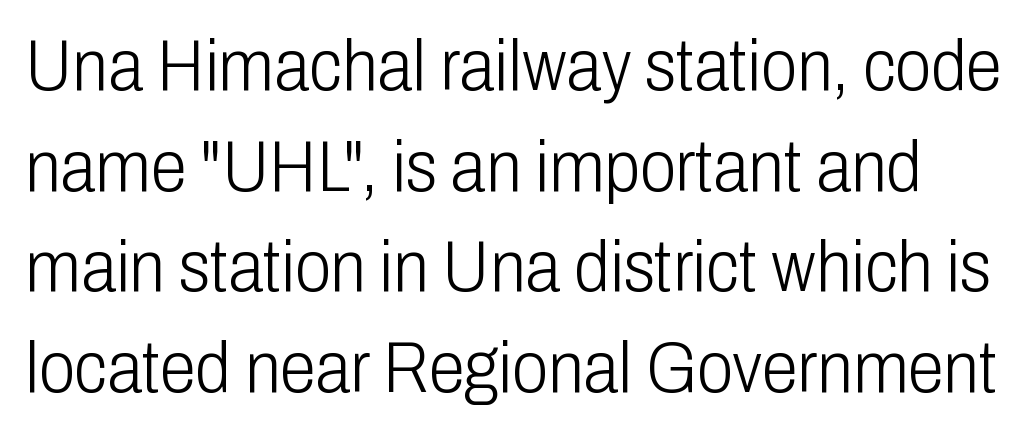
{"serif": "no", "italic": "no", "bold": "no", "weight": "light", "width": "condensed", "stroke_contrast": "low", "x_height": "medium", "monospaced": "no", "underline": "no", "line_spacing": "normal", "line_spacing_ratio": 1.38, "letter_spacing": "normal", "letter_spacing_em": 0.0, "glyph_px": 73}
